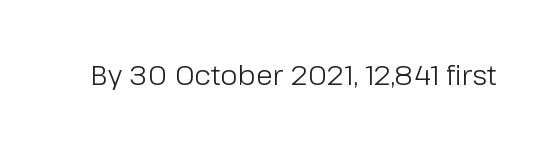
{"serif": "no", "italic": "no", "bold": "no", "weight": "light", "width": "normal", "stroke_contrast": "low", "x_height": "medium", "monospaced": "no", "underline": "no", "letter_spacing": "normal", "letter_spacing_em": 0.0, "glyph_px": 28}
